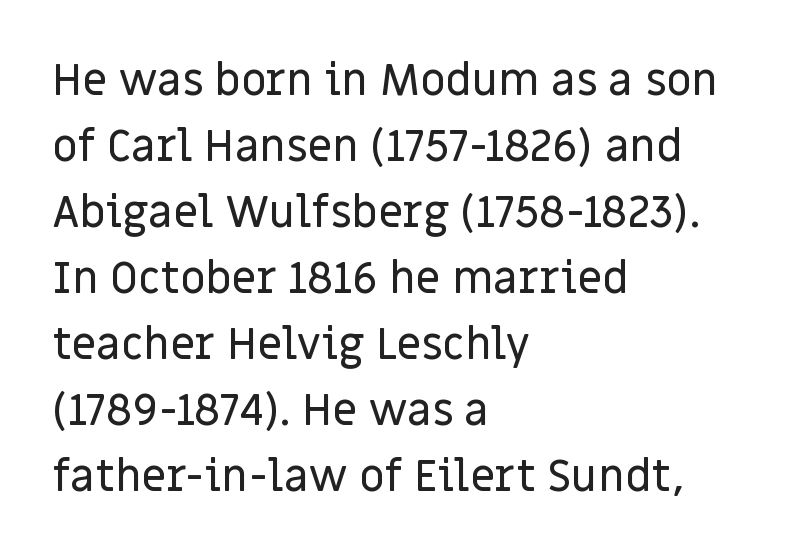
The image shows 44 px sans-serif type, upright; set left-aligned, normal line spacing (1.5x), normal letter spacing, not underlined; low stroke contrast and a large x-height.
